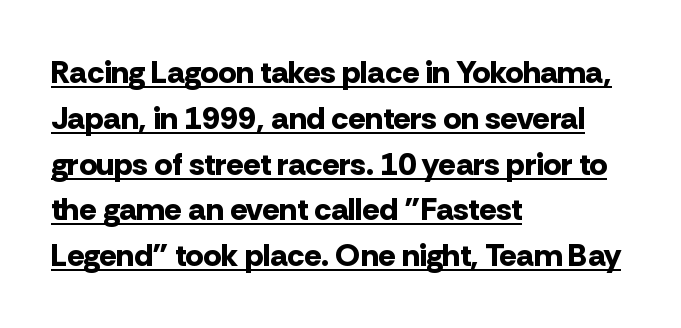
{"serif": "no", "italic": "no", "bold": "yes", "weight": "bold", "width": "normal", "stroke_contrast": "low", "x_height": "medium", "monospaced": "no", "underline": "yes", "align": "left", "line_spacing": "normal", "line_spacing_ratio": 1.43, "letter_spacing": "normal", "letter_spacing_em": 0.0, "glyph_px": 32}
